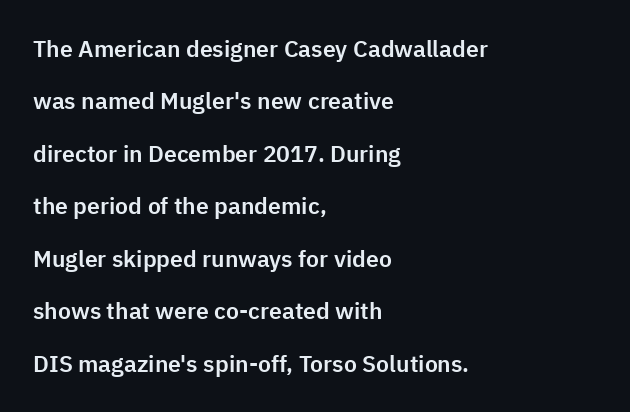
This rendering uses left alignment, leaving the right contour irregular. Letter spacing: default. Descender tails drop into unmarked territory. The leading is generous, giving the passage an open texture.
